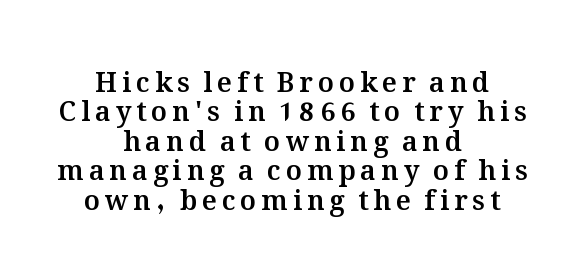
Whoever set this chose condensed vertical rhythm over breathing room. Teacher's note: observe the equal gaps on both sides — that is centered alignment. Descender tails drop into unmarked territory. Quick note: not italic, upright.
